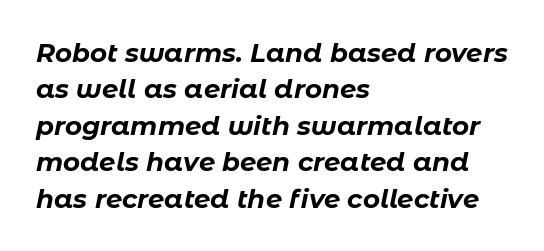
Q: Is the text bold? A: Yes.
Q: Is the text italic (slanted)? A: Yes, it leans right by about 11 degrees.
Q: Is the text underlined? A: No.
Q: How is the paragraph aligned? A: Left-aligned.
Q: Is the spacing between letters normal or unusually wide? A: Normal.
Q: Is the spacing between lines tight, normal or loose? A: Normal.
